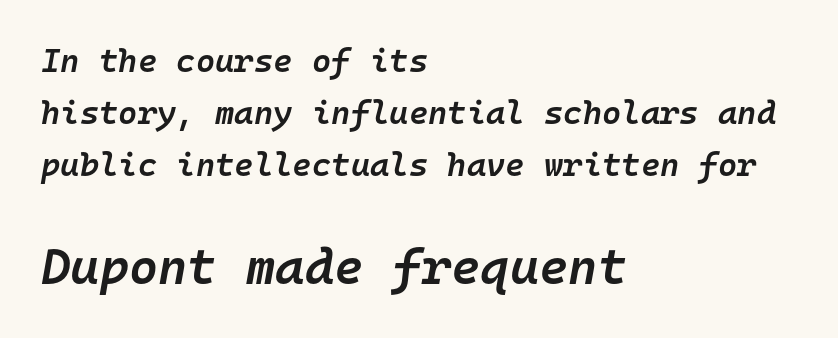
The image shows 50 px semibold type, italic (leaning right), monospaced; set left-aligned, normal line spacing (1.58x), normal letter spacing, not underlined; the second (bottom) block is 1.52x larger; low stroke contrast and a medium x-height.
